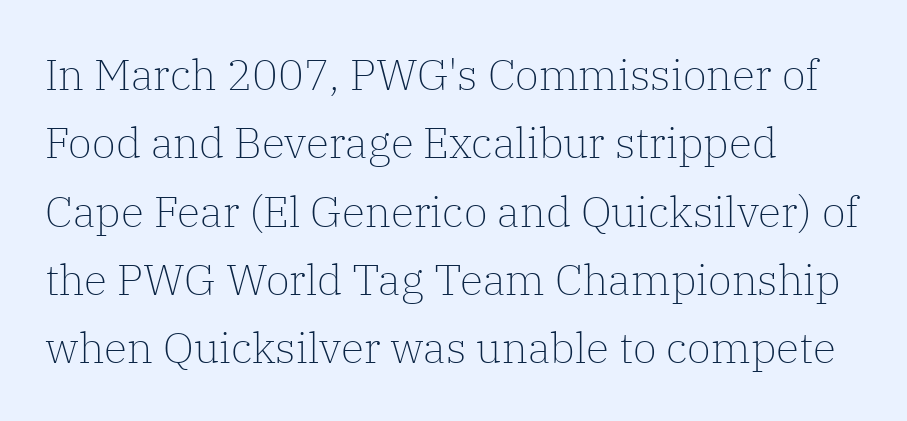
Q: Is the text bold? A: No.
Q: Is the text italic (slanted)? A: No, it is upright.
Q: Is the typeface a serif or a sans-serif typeface? A: Serif.
Q: Is the text underlined? A: No.
Q: How is the paragraph aligned? A: Left-aligned.
Q: Is the spacing between letters normal or unusually wide? A: Normal.
Q: Is the spacing between lines tight, normal or loose? A: Normal.
Q: Width (condensed, normal, or wide)? A: Normal.
Q: Stroke contrast? A: Low.
Q: x-height? A: Medium.
Q: Monospaced? A: No.
